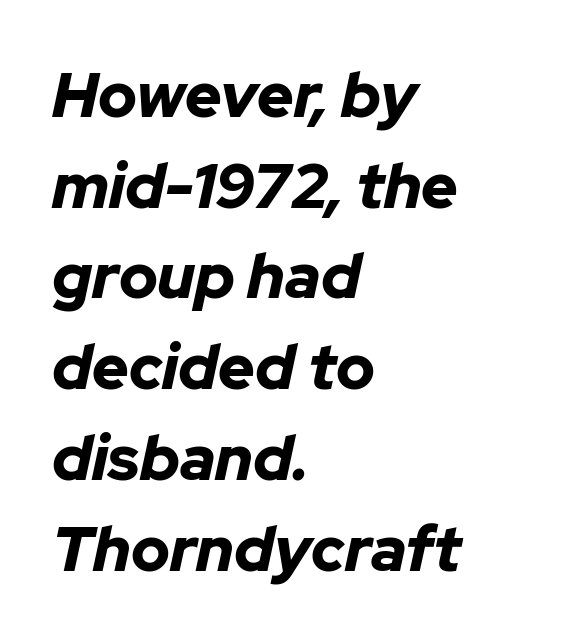
The image shows 63 px bold type, italic (leaning right); set left-aligned, normal line spacing (1.44x), normal letter spacing, not underlined; low stroke contrast and a medium x-height.
